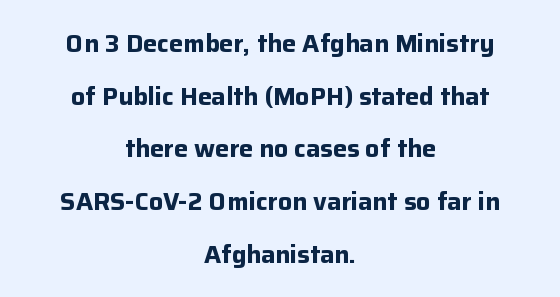
Lines of text with bare space underneath. A typesetter would call this leading open, well beyond the default. A dark, heavy texture on the line: the type is bold. Tall strokes in this sample are plumb rather than angled.
